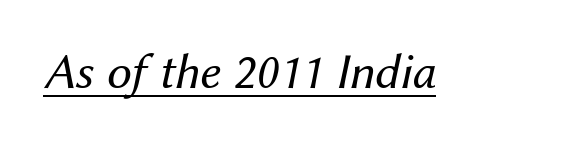
{"italic": "yes", "lean": "right", "slant_degrees": 12, "bold": "no", "weight": "regular", "width": "normal", "stroke_contrast": "medium", "x_height": "medium", "monospaced": "no", "underline": "yes", "letter_spacing": "normal", "letter_spacing_em": 0.0, "glyph_px": 50}
